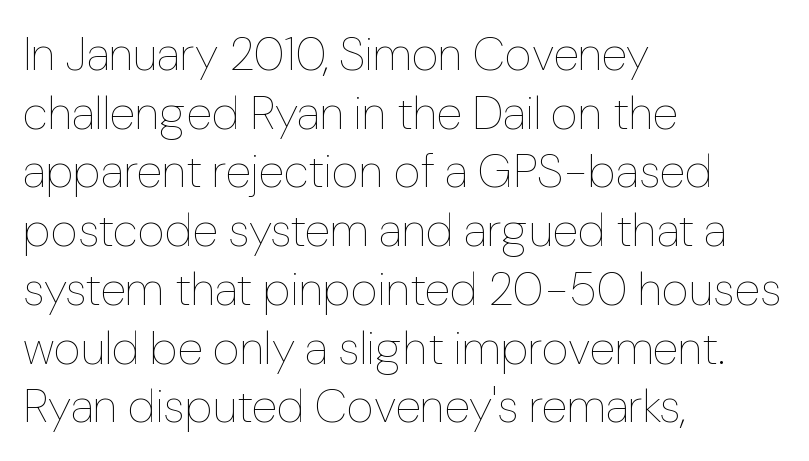
{"italic": "no", "bold": "no", "weight": "thin", "width": "normal", "stroke_contrast": "low", "x_height": "medium", "monospaced": "no", "underline": "no", "align": "left", "line_spacing": "normal", "line_spacing_ratio": 1.25, "letter_spacing": "normal", "letter_spacing_em": 0.0, "glyph_px": 47}
